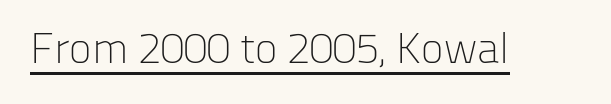
The image shows 43 px light sans-serif type, upright; set normal letter spacing, underlined; low stroke contrast and a medium x-height.
